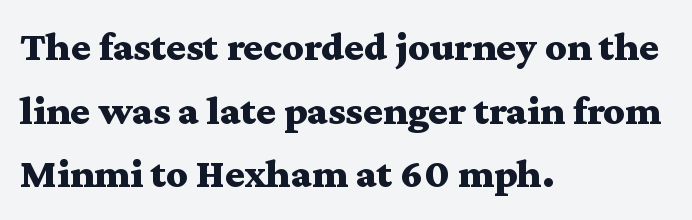
The image shows 41 px bold, wide serif type, upright; set left-aligned, normal line spacing (1.55x), normal letter spacing, not underlined; medium stroke contrast and a medium x-height.
